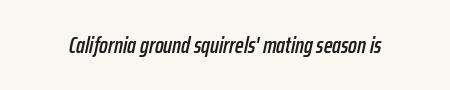
Q: Is the text italic (slanted)? A: Yes, it leans right by about 12 degrees.
Q: Is the text underlined? A: No.
Q: Is the spacing between letters normal or unusually wide? A: Normal.
